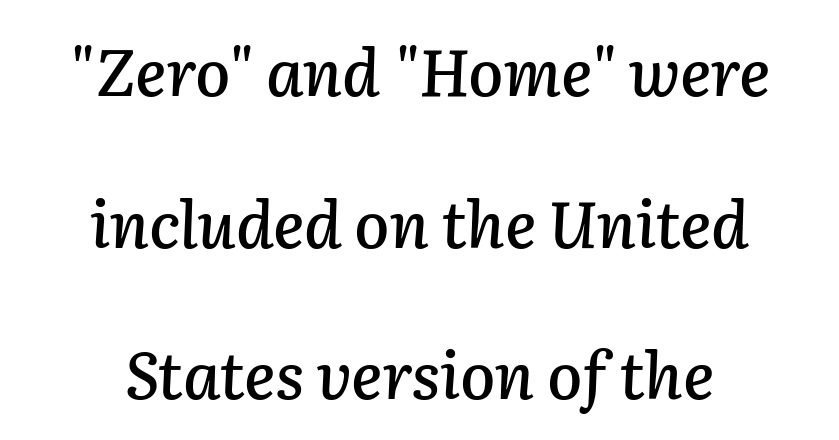
{"italic": "yes", "lean": "right", "slant_degrees": 2, "width": "normal", "stroke_contrast": "low", "x_height": "medium", "monospaced": "no", "underline": "no", "align": "center", "line_spacing": "loose", "line_spacing_ratio": 2.37, "letter_spacing": "normal", "letter_spacing_em": 0.0, "glyph_px": 64}
